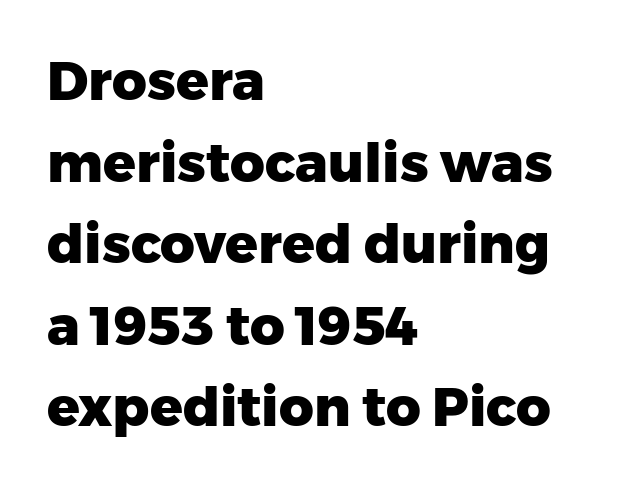
The image shows 54 px heavy sans-serif type, upright; set left-aligned, normal line spacing (1.51x), normal letter spacing, not underlined; low stroke contrast and a medium x-height.
